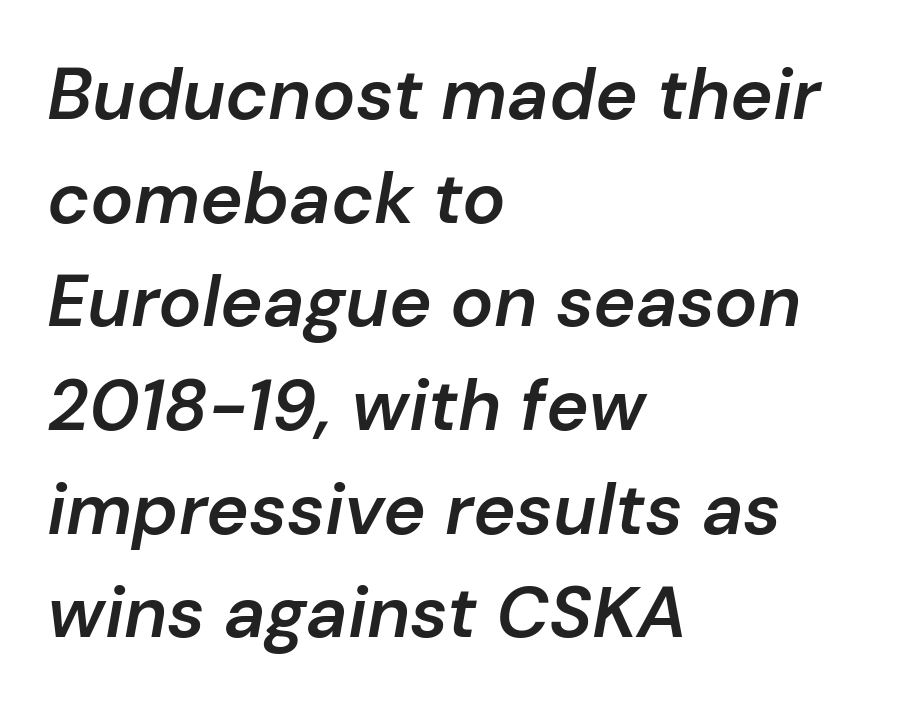
Q: Is the text bold? A: Semi-bold.
Q: Is the text italic (slanted)? A: Yes, it leans right by about 10 degrees.
Q: Is the text underlined? A: No.
Q: How is the paragraph aligned? A: Left-aligned.
Q: Is the spacing between letters normal or unusually wide? A: Normal.
Q: Is the spacing between lines tight, normal or loose? A: Normal.
Q: Width (condensed, normal, or wide)? A: Normal.
Q: Stroke contrast? A: Low.
Q: x-height? A: Medium.
Q: Monospaced? A: No.
